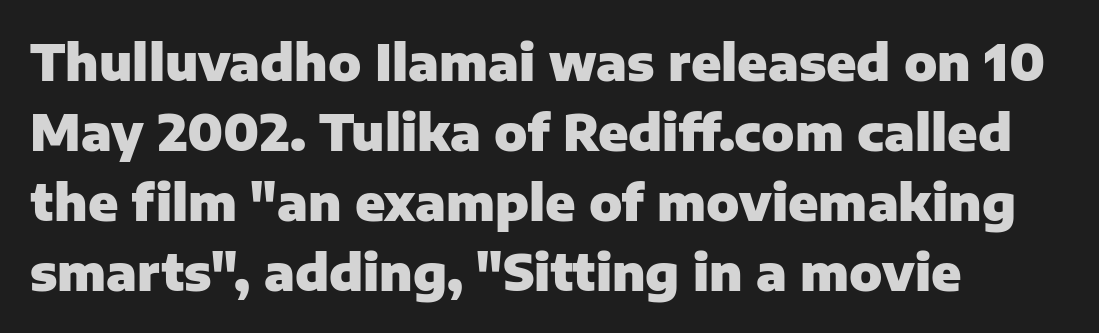
The image shows 49 px heavy sans-serif type, upright; set left-aligned, normal line spacing (1.43x), normal letter spacing, not underlined; low stroke contrast and a medium x-height.
